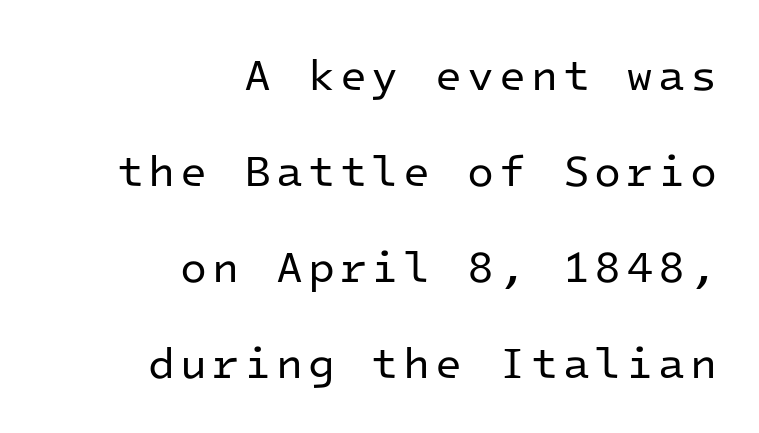
Vertical spacing — loose. The lettering stays uniformly vertical, giving the passage a roman look. Bare-footed words on every line. This sample has the even, mechanical cadence of fixed-width lettering.
